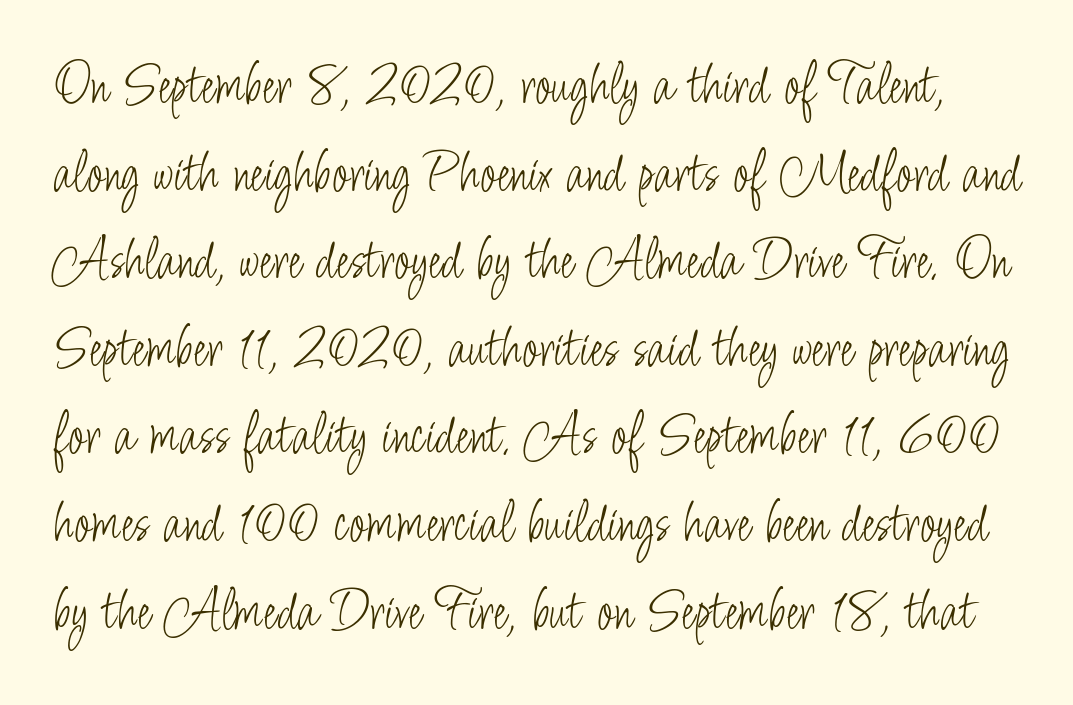
A typesetter would call this proportional, since set widths differ per character. The typeface has the unassuming heft of standard copy or less. Type without underlining.
